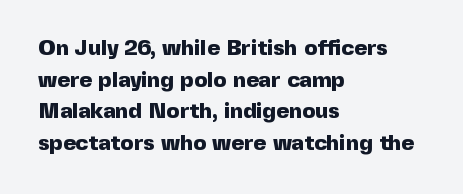
Q: Is the text bold? A: Yes.
Q: Is the text italic (slanted)? A: No, it is upright.
Q: Is the text underlined? A: No.
Q: How is the paragraph aligned? A: Left-aligned.
Q: Is the spacing between letters normal or unusually wide? A: Normal.
Q: Is the spacing between lines tight, normal or loose? A: Normal.
